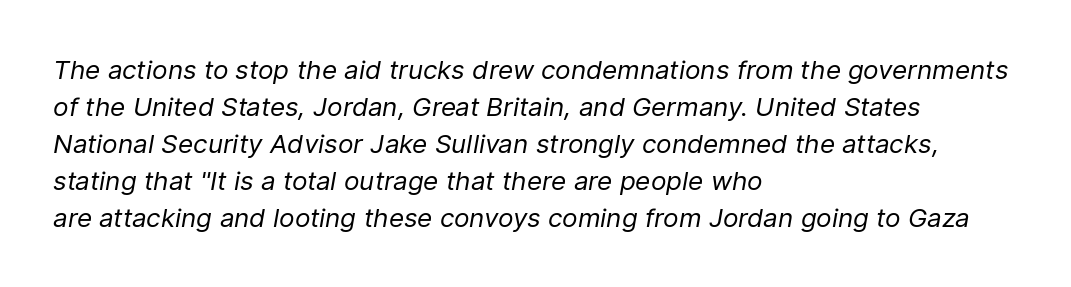
The weight would be labelled regular, book, light, or lighter still. Letter spacing: default. Horizontally, the lines are justified to the leading edge only. Notice how the stems are inclined rather than vertical — that's the hallmark of italics.
